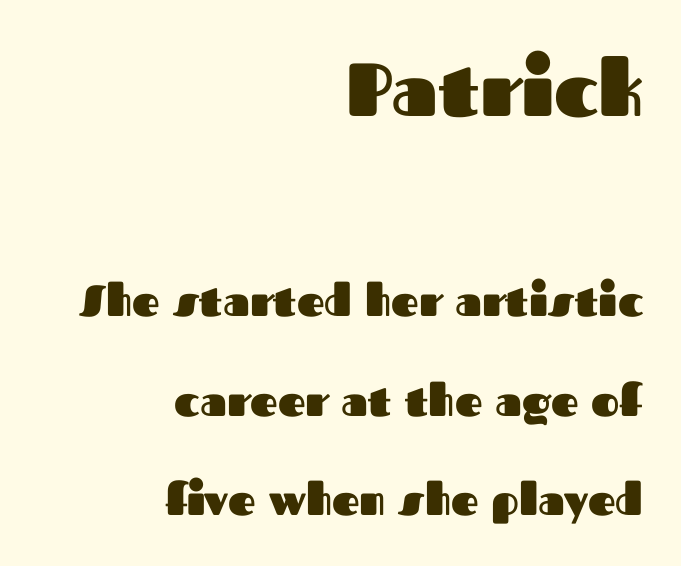
The image shows 75 px heavy sans-serif type, upright; set right-aligned, loose line spacing (2.31x), normal letter spacing, not underlined; the first (top) block is 1.74x larger; medium stroke contrast and a medium x-height.
